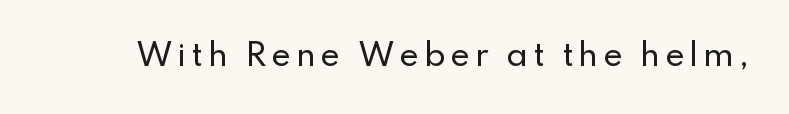
Looks like regular typesetting: each glyph gets only the width it needs. This is roman type, the default non-slanted kind. The space beneath each line is pristine and unruled. These lines are composed in type without serifs.
